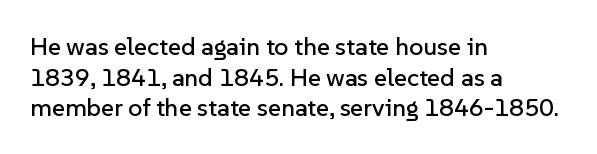
Which margin do the lines hug? The left one — the right edge is uneven. Bare-footed words on every line. Here the glyphs are tracked normally, forming tight word shapes. Does the lettering tilt? It doesn't — this is upright.
